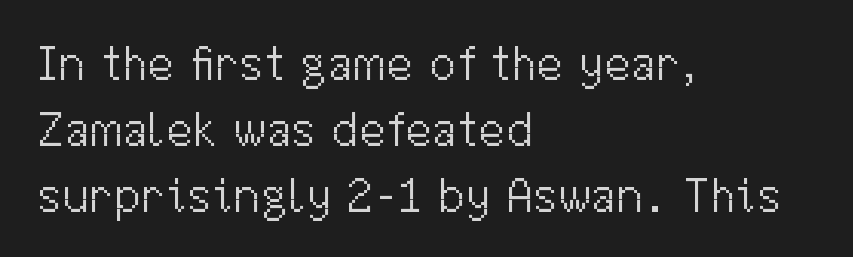
If you measured baseline to baseline, you'd find a middling distance. The words here are not underlined. The characters display no serif detailing; their extremities are plain. Heaviness? Minimal to ordinary, like unemphasized prose.
